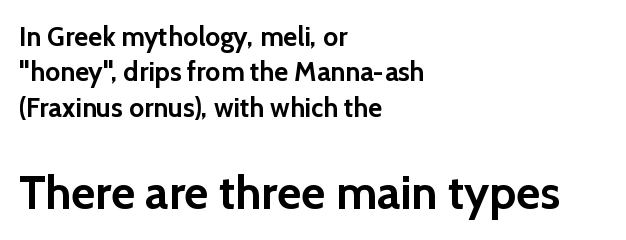
Think of a printed novel: that variable character pitch is what you see here. Summary of weight: heavy, a full bold. Horizontally, the lines are justified to the leading edge only. Designer's note — italics off, roman on. The glyphs are unaccompanied by any horizontal stroke below them. Regarding serifs, this sample does without them.
